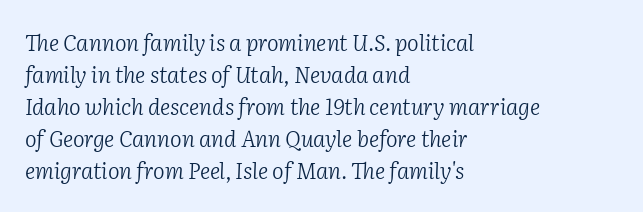
{"italic": "yes", "lean": "right", "slant_degrees": 2, "bold": "no", "underline": "no", "align": "left", "line_spacing": "normal", "line_spacing_ratio": 1.46, "letter_spacing": "normal", "letter_spacing_em": 0.0, "glyph_px": 22}
